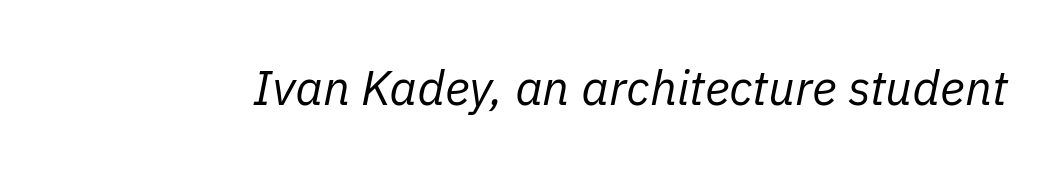
{"italic": "yes", "lean": "right", "slant_degrees": 11, "bold": "no", "weight": "regular", "width": "normal", "stroke_contrast": "low", "x_height": "medium", "monospaced": "no", "underline": "no", "letter_spacing": "normal", "letter_spacing_em": 0.0, "glyph_px": 48}
